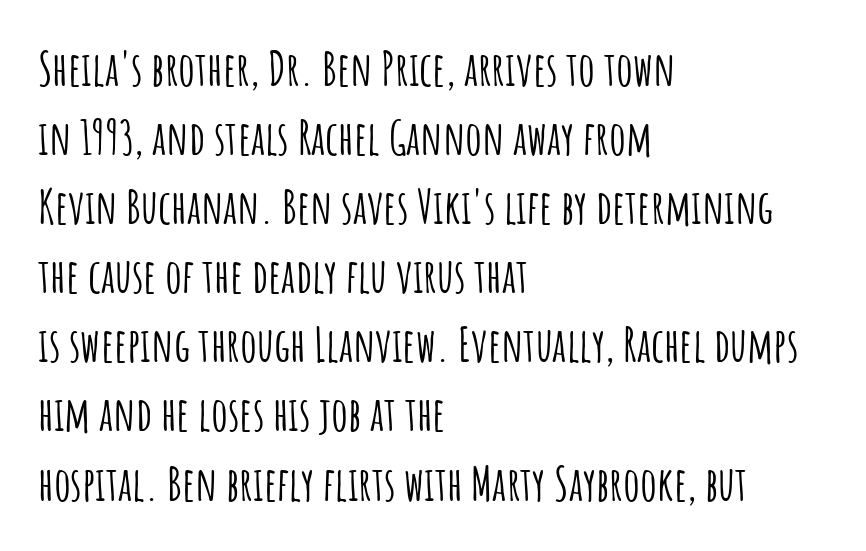
{"serif": "no", "italic": "no", "width": "condensed", "stroke_contrast": "low", "x_height": "large", "monospaced": "no", "underline": "no", "align": "left", "line_spacing": "normal", "line_spacing_ratio": 1.47, "letter_spacing": "normal", "letter_spacing_em": 0.0, "glyph_px": 47}
